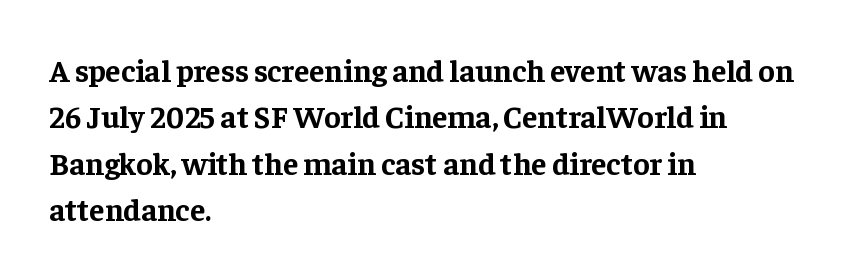
{"serif": "yes", "italic": "no", "bold": "yes", "weight": "bold", "width": "normal", "stroke_contrast": "low", "x_height": "medium", "monospaced": "no", "underline": "no", "align": "left", "line_spacing": "normal", "line_spacing_ratio": 1.5, "letter_spacing": "normal", "letter_spacing_em": 0.0, "glyph_px": 31}
